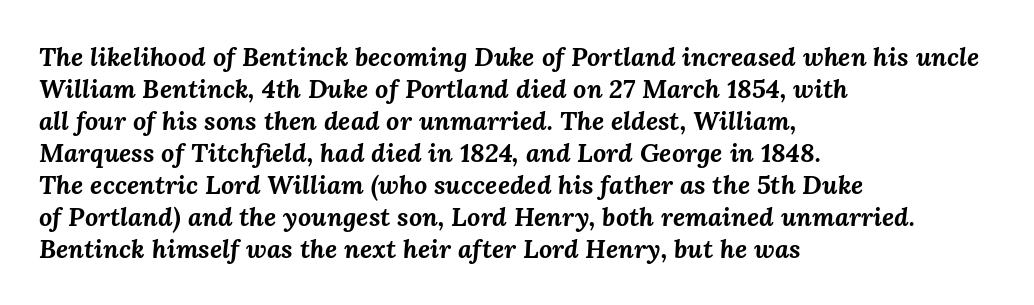
{"italic": "yes", "lean": "right", "slant_degrees": 3, "bold": "yes", "underline": "no", "align": "left", "line_spacing_ratio": 1.23, "letter_spacing": "normal", "letter_spacing_em": 0.0, "glyph_px": 26}
